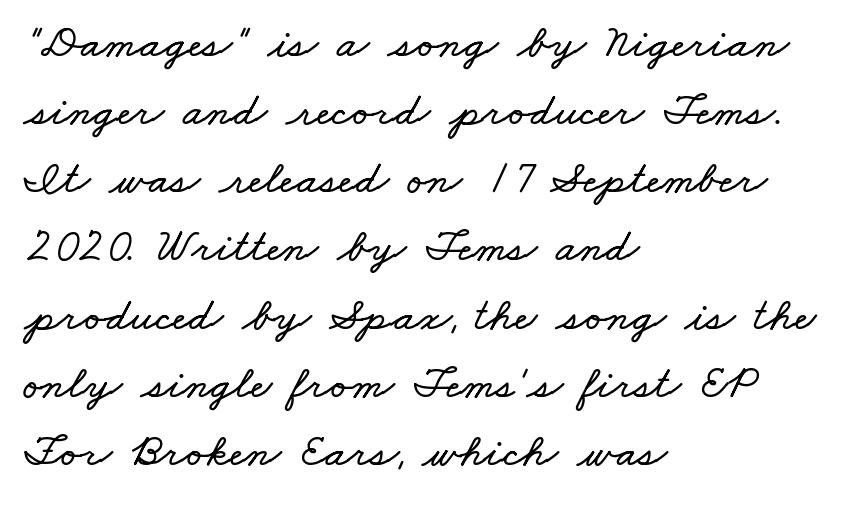
The image shows 47 px wide type; set left-aligned, normal line spacing (1.45x), normal letter spacing, not underlined; low stroke contrast and a small x-height.
